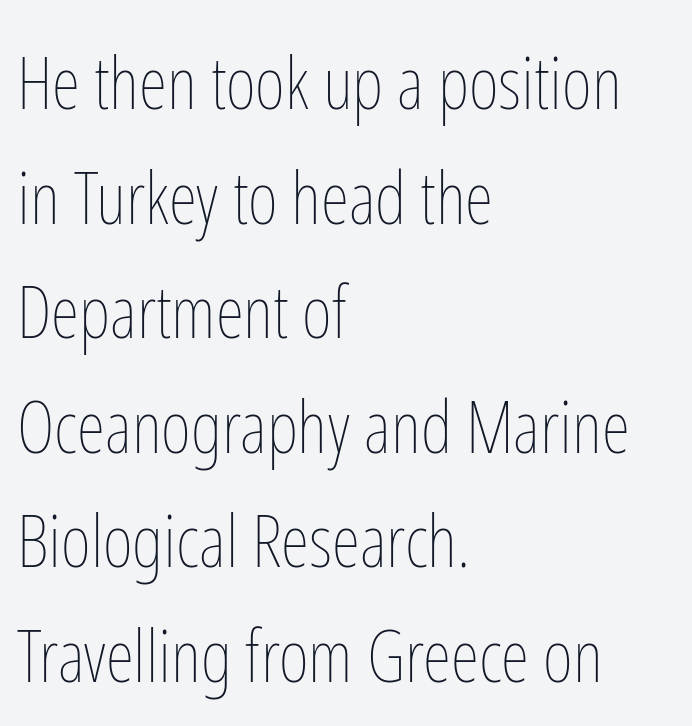
Q: Is the text bold? A: No.
Q: Is the text italic (slanted)? A: No, it is upright.
Q: Is the text underlined? A: No.
Q: How is the paragraph aligned? A: Left-aligned.
Q: Is the spacing between letters normal or unusually wide? A: Normal.
Q: Is the spacing between lines tight, normal or loose? A: Normal.
Q: Width (condensed, normal, or wide)? A: Condensed.
Q: Stroke contrast? A: Low.
Q: x-height? A: Medium.
Q: Monospaced? A: No.
